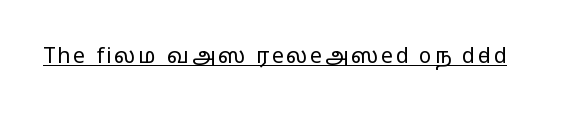
Q: Is the text bold? A: No.
Q: Is the text italic (slanted)? A: No, it is upright.
Q: Is the text underlined? A: Yes.
